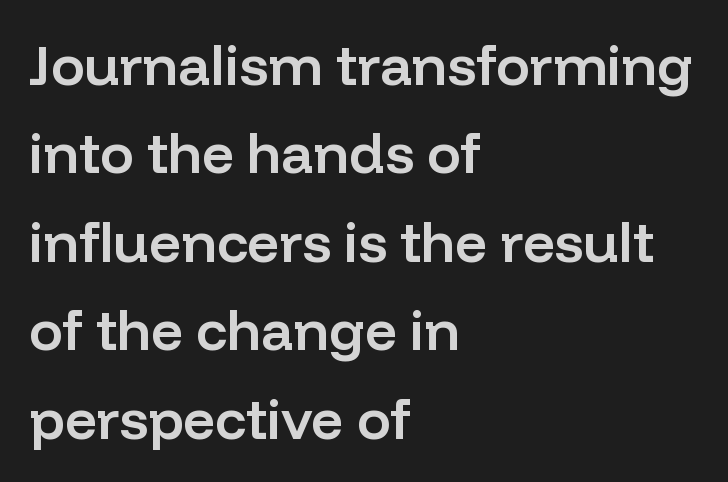
{"serif": "no", "italic": "no", "bold": "semi", "weight": "semibold", "width": "normal", "stroke_contrast": "low", "x_height": "medium", "monospaced": "no", "underline": "no", "align": "left", "line_spacing": "normal", "line_spacing_ratio": 1.58, "letter_spacing": "normal", "letter_spacing_em": 0.0, "glyph_px": 56}
